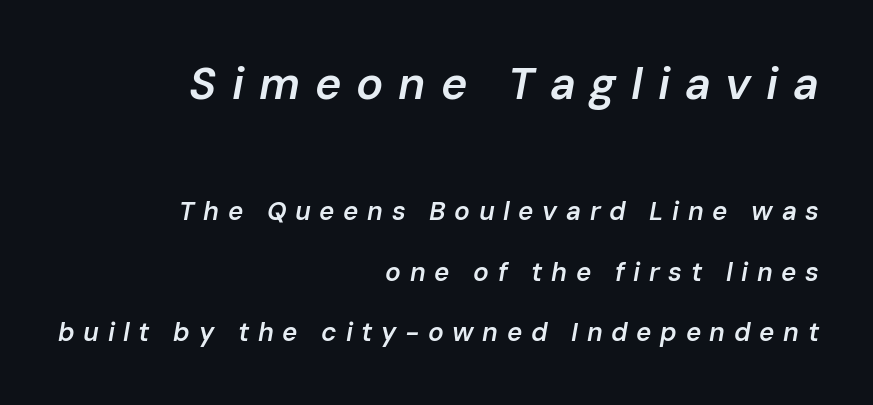
{"italic": "yes", "lean": "right", "slant_degrees": 10, "bold": "semi", "weight": "semibold", "width": "normal", "stroke_contrast": "low", "x_height": "medium", "monospaced": "no", "underline": "no", "align": "right", "line_spacing": "loose", "line_spacing_ratio": 2.32, "letter_spacing": "wide", "letter_spacing_em": 0.33, "larger_block": "first", "size_ratio": 1.73, "glyph_px": 45}
